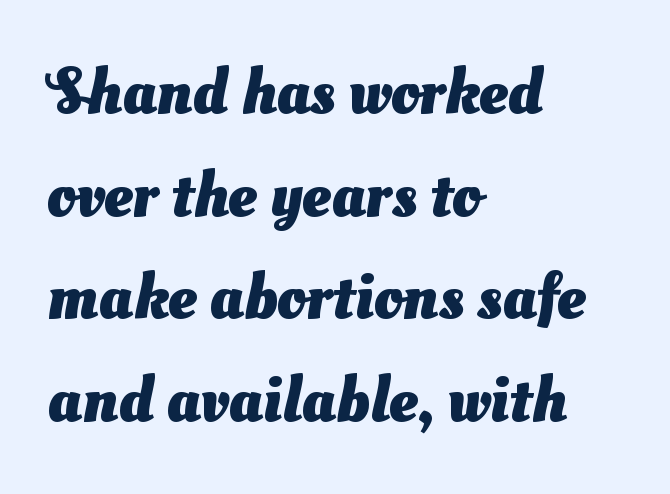
Classification — sans serif. Here the designer chose a conventional face with non-uniform glyph widths. The sample has been set heavy, in full bold. Is the letter spacing exaggerated? No — it looks like the ordinary default. Rows of type keep a routine distance in the vertical direction.
